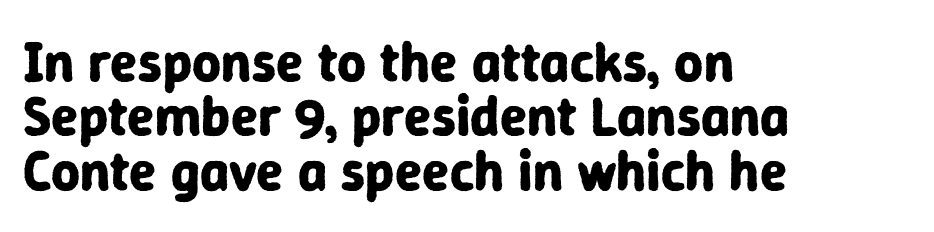
Q: Is the text bold? A: Yes.
Q: Is the text italic (slanted)? A: No, it is upright.
Q: Is the typeface a serif or a sans-serif typeface? A: Sans-serif.
Q: Is the text underlined? A: No.
Q: How is the paragraph aligned? A: Left-aligned.
Q: Is the spacing between letters normal or unusually wide? A: Normal.
Q: Is the spacing between lines tight, normal or loose? A: Tight.
Q: Width (condensed, normal, or wide)? A: Normal.
Q: Stroke contrast? A: Low.
Q: x-height? A: Medium.
Q: Monospaced? A: No.
